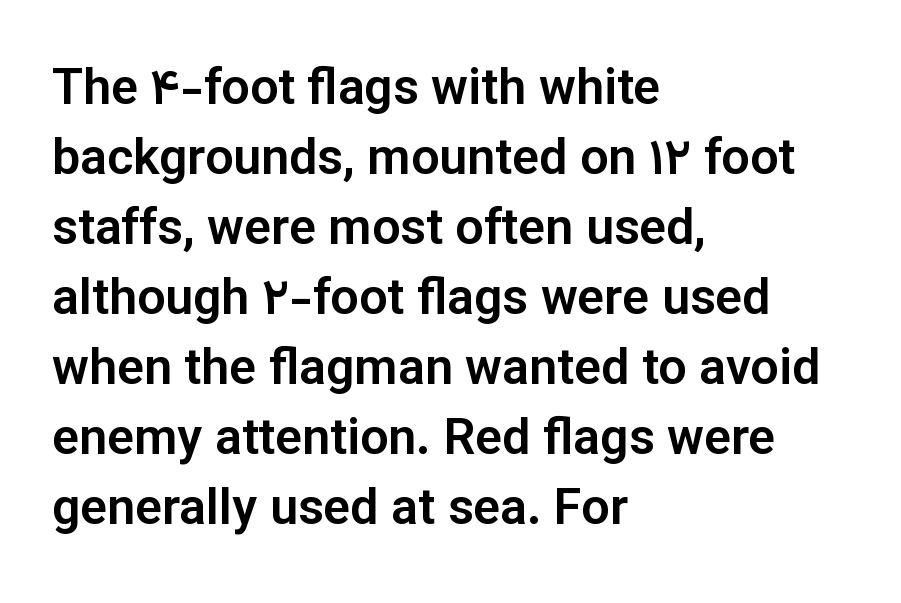
{"serif": "no", "italic": "no", "width": "normal", "stroke_contrast": "low", "x_height": "medium", "monospaced": "no", "underline": "no", "align": "left", "line_spacing": "normal", "line_spacing_ratio": 1.4, "letter_spacing": "normal", "letter_spacing_em": 0.0, "glyph_px": 50}
